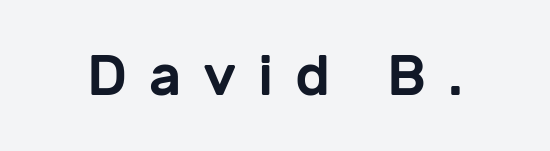
The image shows 57 px sans-serif type, upright; set unusually wide letter spacing (+0.38 em), not underlined; low stroke contrast and a medium x-height.
